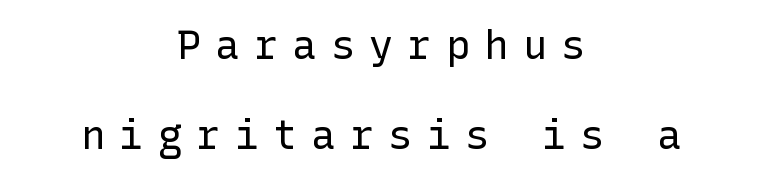
{"serif": "no", "italic": "no", "bold": "no", "weight": "regular", "width": "normal", "stroke_contrast": "low", "x_height": "medium", "underline": "no", "align": "center", "line_spacing": "loose", "line_spacing_ratio": 2.26, "letter_spacing": "wide", "letter_spacing_em": 0.36, "glyph_px": 40}
